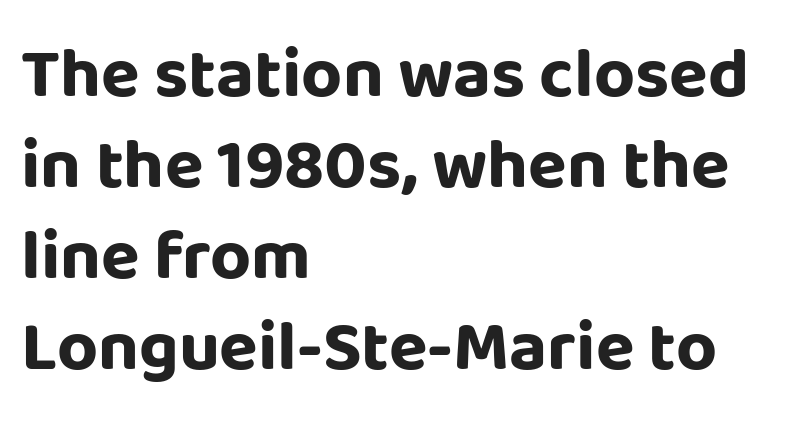
{"serif": "no", "italic": "no", "bold": "yes", "weight": "bold", "width": "normal", "stroke_contrast": "low", "x_height": "large", "monospaced": "no", "underline": "no", "align": "left", "line_spacing": "normal", "line_spacing_ratio": 1.28, "letter_spacing": "normal", "letter_spacing_em": 0.0, "glyph_px": 71}
